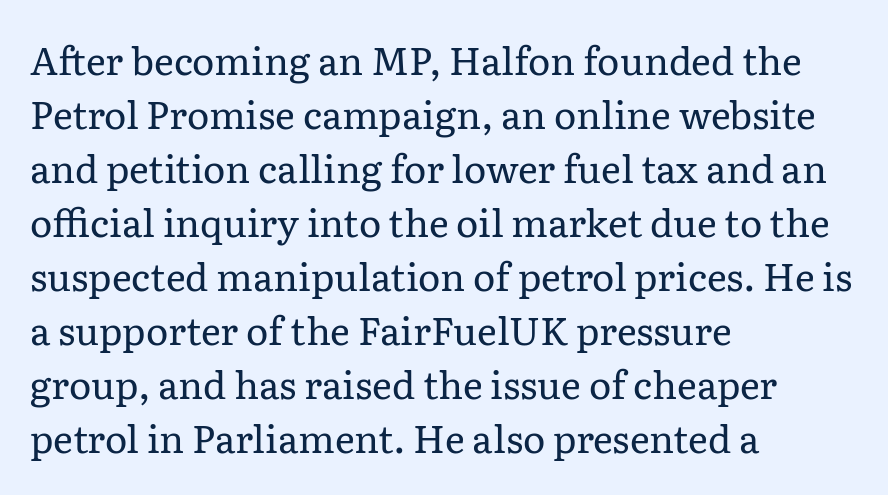
{"serif": "yes", "italic": "no", "bold": "no", "weight": "regular", "width": "normal", "stroke_contrast": "low", "x_height": "medium", "monospaced": "no", "underline": "no", "align": "left", "line_spacing": "normal", "line_spacing_ratio": 1.42, "letter_spacing": "normal", "letter_spacing_em": 0.0, "glyph_px": 38}
